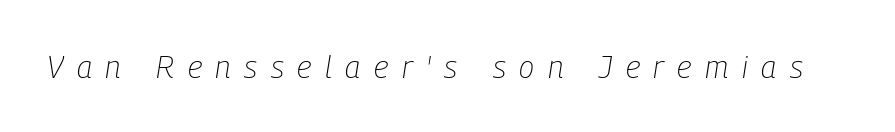
The letterforms sit at book weight or below. Just letters on the line, the space beneath them empty. Someone cranked the tracking dial way up on this one. The font's italic variant was chosen for this text. The face used here is proportionally spaced, like ordinary book or web type.
